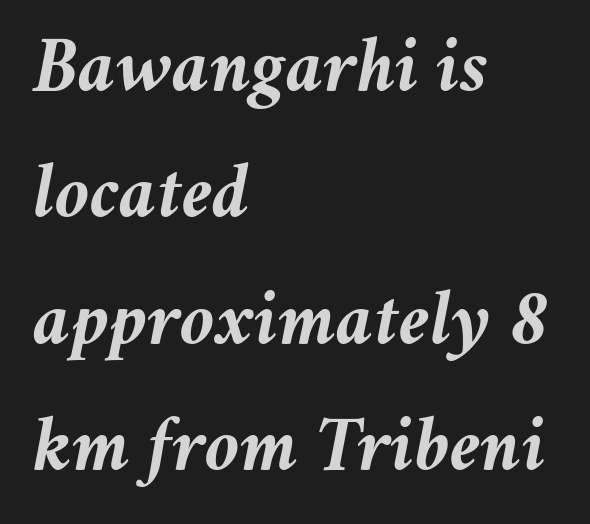
The image shows 79 px semibold type, italic (leaning right); set left-aligned, normal line spacing (1.6x), normal letter spacing, not underlined; medium stroke contrast and a medium x-height.
